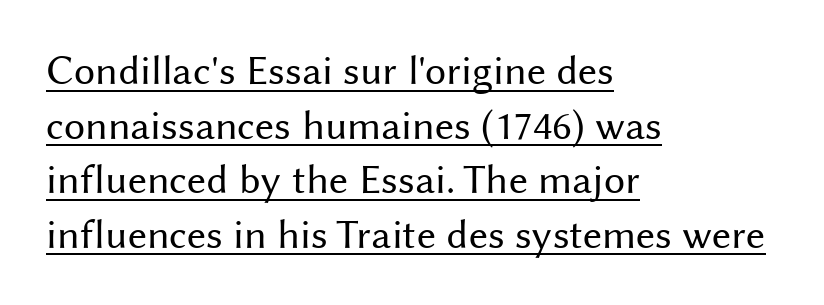
{"serif": "no", "italic": "no", "bold": "no", "weight": "regular", "width": "normal", "stroke_contrast": "medium", "x_height": "medium", "monospaced": "no", "underline": "yes", "align": "left", "line_spacing": "normal", "line_spacing_ratio": 1.3, "letter_spacing": "normal", "letter_spacing_em": 0.0, "glyph_px": 42}
